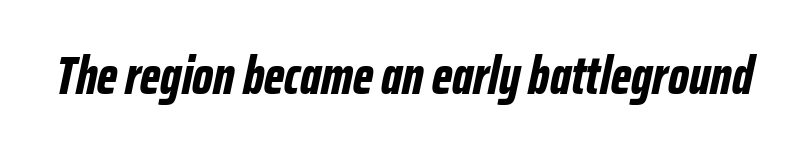
The image shows 53 px bold, condensed type, italic (leaning right); set normal letter spacing, not underlined; low stroke contrast and a medium x-height.
